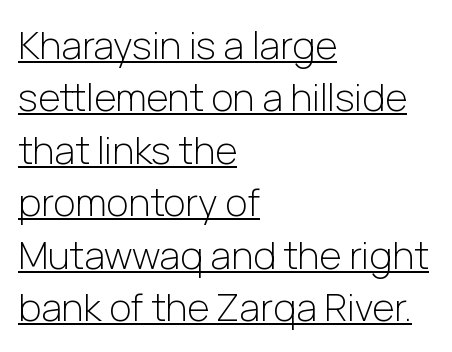
Each stroke keeps to a modest, everyday thickness or less. Think of a printed novel: that variable character pitch is what you see here. Here the glyphs are tracked normally, forming tight word shapes. These characters rest on top of a visible drawn line. Nope, not italic — everything's standing straight.
